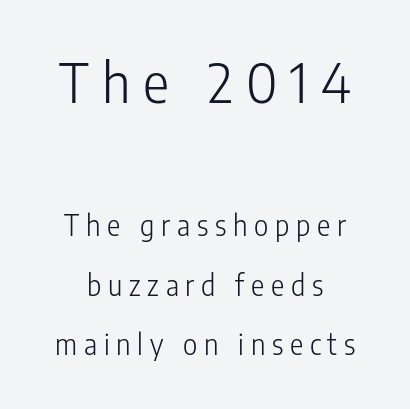
Q: Is the text bold? A: No.
Q: Is the text italic (slanted)? A: No, it is upright.
Q: Is the typeface a serif or a sans-serif typeface? A: Sans-serif.
Q: Is the text underlined? A: No.
Q: Is the spacing between letters normal or unusually wide? A: Unusually wide.
Q: Is the spacing between lines tight, normal or loose? A: Loose.
Q: Which block of text is set in a larger size, the first (top) or the second (bottom)? A: The first (top) one.
Q: Width (condensed, normal, or wide)? A: Condensed.
Q: Stroke contrast? A: Low.
Q: x-height? A: Medium.
Q: Monospaced? A: No.
